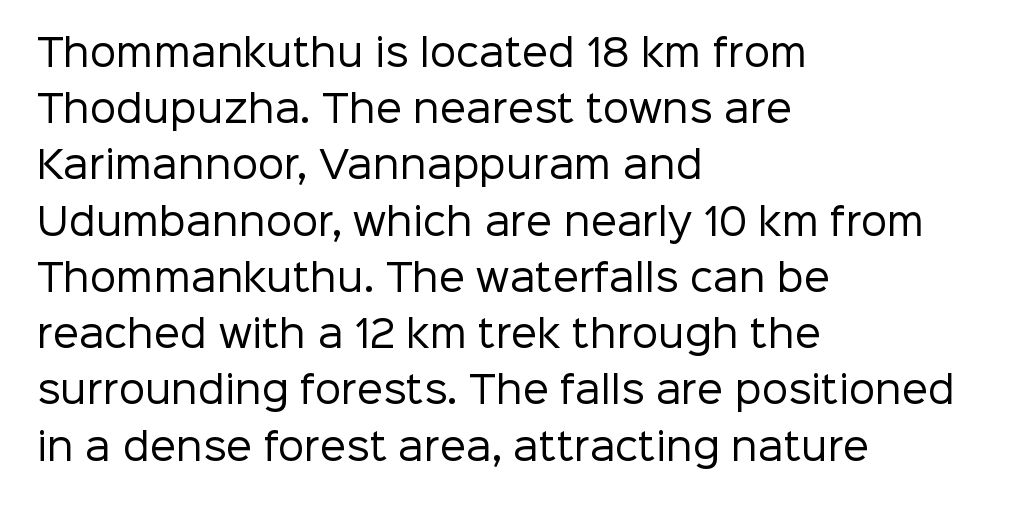
{"serif": "no", "italic": "no", "bold": "no", "weight": "regular", "width": "normal", "stroke_contrast": "low", "x_height": "medium", "monospaced": "no", "underline": "no", "align": "left", "line_spacing": "normal", "line_spacing_ratio": 1.52, "letter_spacing": "normal", "letter_spacing_em": 0.0, "glyph_px": 37}
